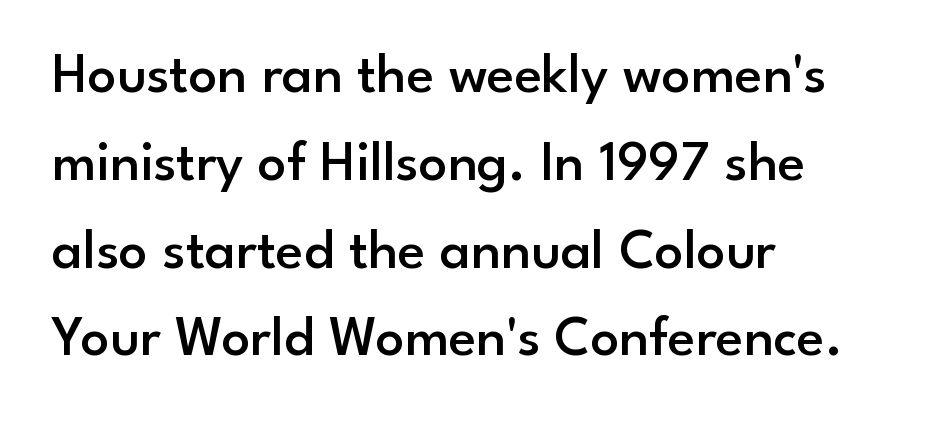
Short note: letters normally spaced. Quick note: interline space is typical. The passage shown is typeset with a sans-serif family. Ordinary non-slanted type is in use. Bold? Not quite — semibold, heavier than regular but stopping short. Character widths vary here, with narrow letters taking less room than wide ones.
